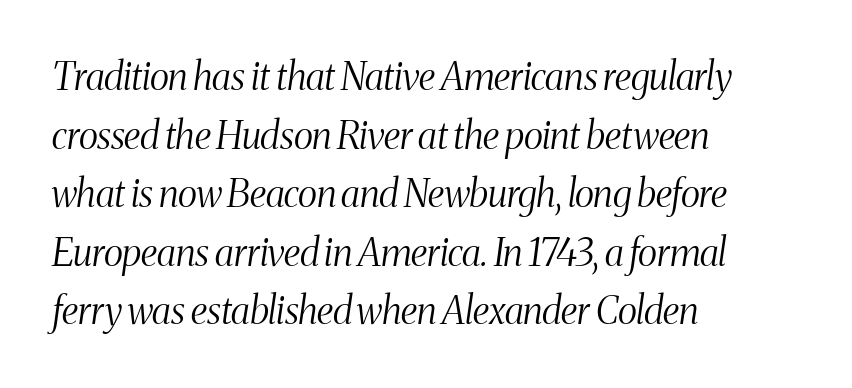
Q: Is the text bold? A: No.
Q: Is the text italic (slanted)? A: Yes, it leans right by about 8 degrees.
Q: Is the typeface a serif or a sans-serif typeface? A: Serif.
Q: Is the text underlined? A: No.
Q: How is the paragraph aligned? A: Left-aligned.
Q: Is the spacing between letters normal or unusually wide? A: Normal.
Q: Is the spacing between lines tight, normal or loose? A: Normal.
Q: Width (condensed, normal, or wide)? A: Condensed.
Q: Stroke contrast? A: Medium.
Q: x-height? A: Medium.
Q: Monospaced? A: No.
